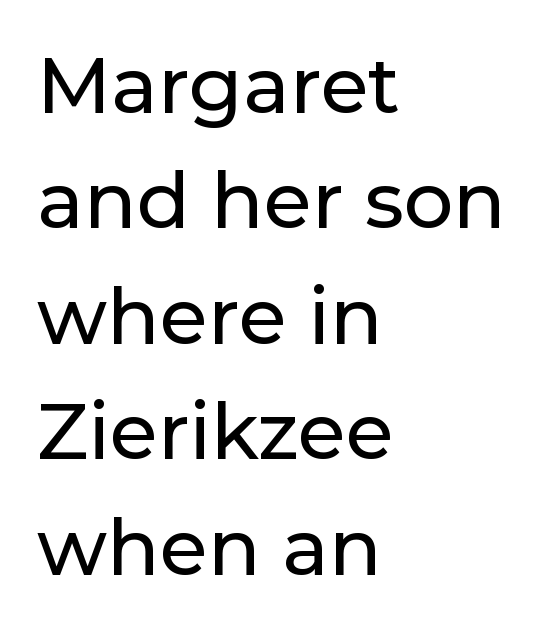
{"serif": "no", "italic": "no", "width": "normal", "stroke_contrast": "low", "x_height": "medium", "monospaced": "no", "underline": "no", "align": "left", "line_spacing": "normal", "line_spacing_ratio": 1.48, "letter_spacing": "normal", "letter_spacing_em": 0.0, "glyph_px": 78}
